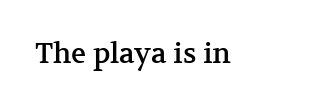
Q: Is the text italic (slanted)? A: No, it is upright.
Q: Is the typeface a serif or a sans-serif typeface? A: Serif.
Q: Is the text underlined? A: No.
Q: Is the spacing between letters normal or unusually wide? A: Normal.
Q: Width (condensed, normal, or wide)? A: Normal.
Q: Stroke contrast? A: Medium.
Q: x-height? A: Medium.
Q: Monospaced? A: No.
